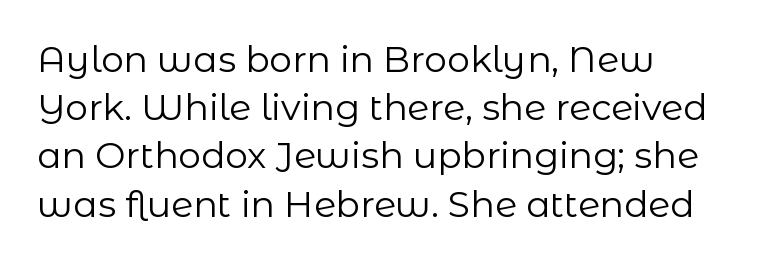
The image shows 36 px regular-weight sans-serif type, upright; set left-aligned, normal line spacing (1.34x), normal letter spacing, not underlined; low stroke contrast and a medium x-height.
